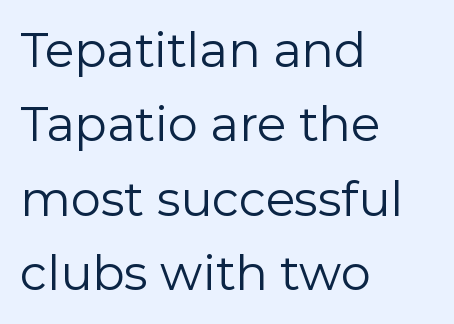
{"serif": "no", "italic": "no", "bold": "no", "weight": "regular", "width": "normal", "stroke_contrast": "low", "x_height": "medium", "monospaced": "no", "underline": "no", "align": "left", "line_spacing": "normal", "line_spacing_ratio": 1.55, "letter_spacing": "normal", "letter_spacing_em": 0.0, "glyph_px": 48}
